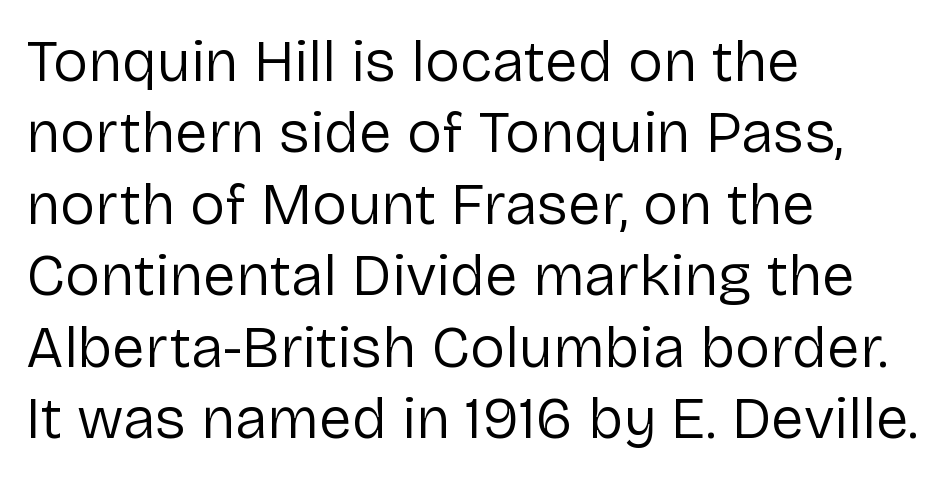
Line starts are locked; line ends wander. Note: no serifs on the glyphs. This sample has the flowing, uneven cadence of proportional lettering. The cut favours lightness, reaching ordinary text weight at its darkest. The font's upright variant was chosen for this text.
